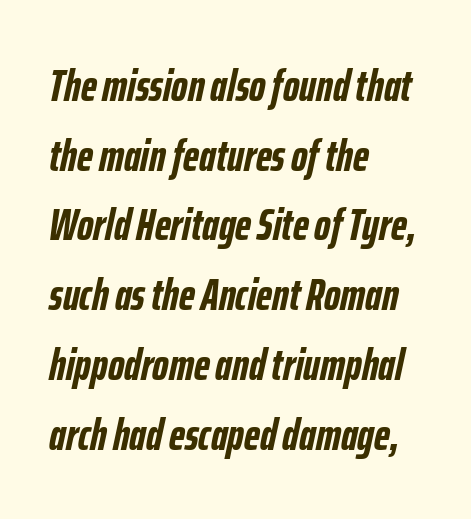
Q: Is the text bold? A: Yes.
Q: Is the text italic (slanted)? A: Yes, it leans right by about 12 degrees.
Q: Is the text underlined? A: No.
Q: How is the paragraph aligned? A: Left-aligned.
Q: Is the spacing between letters normal or unusually wide? A: Normal.
Q: Is the spacing between lines tight, normal or loose? A: Normal.
Q: Width (condensed, normal, or wide)? A: Condensed.
Q: Stroke contrast? A: Low.
Q: x-height? A: Medium.
Q: Monospaced? A: No.
